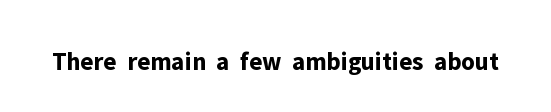
The image shows 26 px bold type, upright; set normal letter spacing, not underlined.
